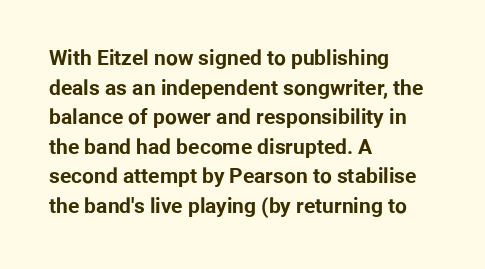
The image shows 21 px bold type, upright; set left-aligned, normal line spacing (1.41x), normal letter spacing, not underlined.
